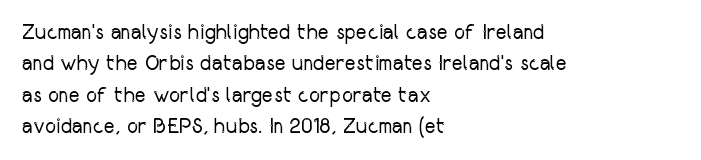
Ordinary non-slanted type is in use. Honestly, the row spacing looks completely unremarkable. These lines keep a tight, regular rhythm from letter to letter. These lines stack with their left ends in a neat column.
